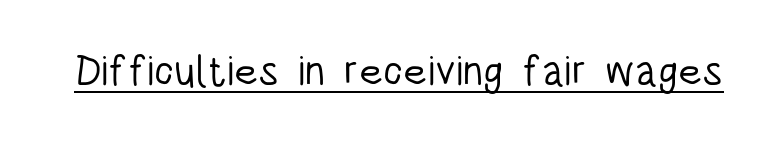
{"serif": "no", "italic": "no", "bold": "no", "weight": "light", "width": "condensed", "stroke_contrast": "low", "x_height": "large", "monospaced": "no", "underline": "yes", "letter_spacing": "normal", "letter_spacing_em": 0.0, "glyph_px": 42}
